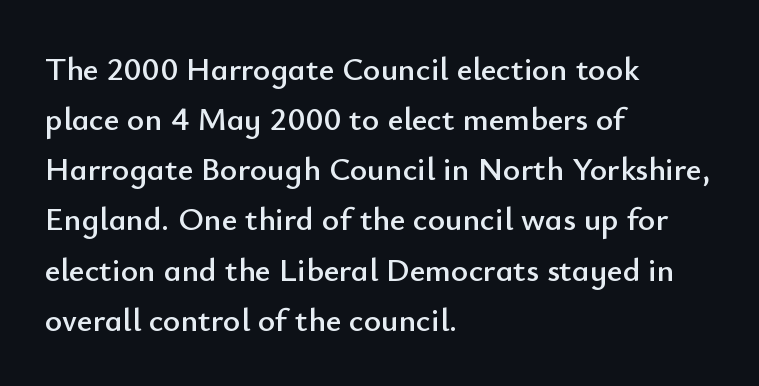
The image shows 33 px sans-serif type, upright; set left-aligned, normal line spacing (1.52x), normal letter spacing, not underlined; low stroke contrast and a small x-height.
